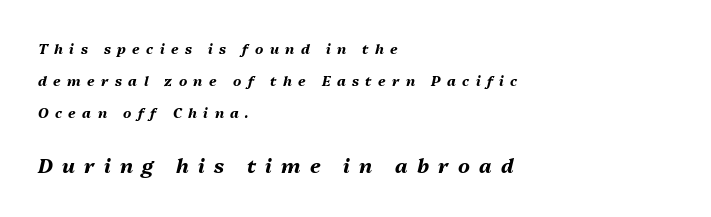
{"italic": "yes", "lean": "right", "slant_degrees": 13, "bold": "yes", "underline": "no", "align": "left", "line_spacing": "loose", "line_spacing_ratio": 2.28, "letter_spacing": "wide", "letter_spacing_em": 0.46, "larger_block": "second", "size_ratio": 1.43, "glyph_px": 20}
